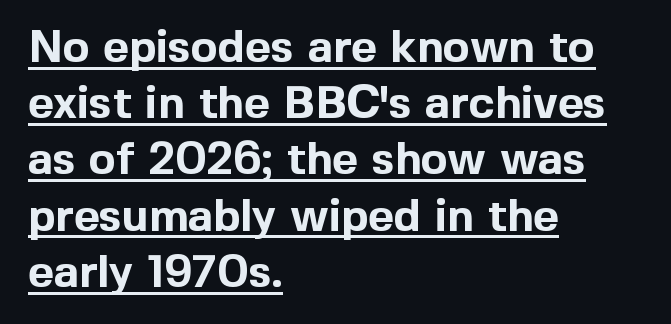
Q: Is the text bold? A: Yes.
Q: Is the text italic (slanted)? A: No, it is upright.
Q: Is the typeface a serif or a sans-serif typeface? A: Sans-serif.
Q: Is the text underlined? A: Yes.
Q: How is the paragraph aligned? A: Left-aligned.
Q: Is the spacing between letters normal or unusually wide? A: Normal.
Q: Is the spacing between lines tight, normal or loose? A: Normal.
Q: Width (condensed, normal, or wide)? A: Normal.
Q: x-height? A: Medium.
Q: Monospaced? A: No.
